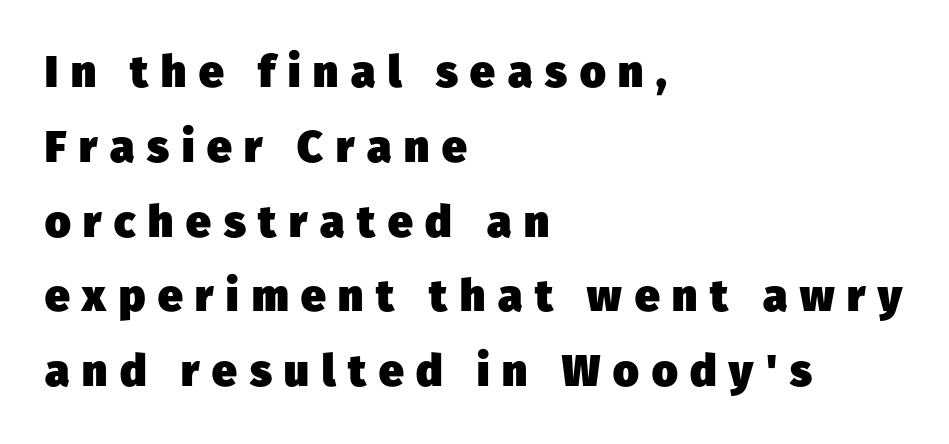
One-word summary of the alignment: left. Vertically, the passage feels balanced, rows spaced as you'd expect. Check the space under the baseline: it is left empty. Stroke terminals: plain, sans-serif.
